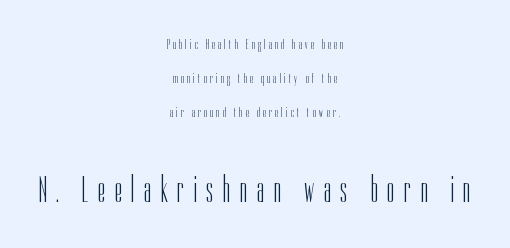
Unlike a traditional serif, this face leaves its strokes unadorned. Neither beginnings nor endings align; midpoints do. Whoever set this chose breathing room over compactness in the vertical rhythm. This layout puts the modest block above and the oversized block below.
